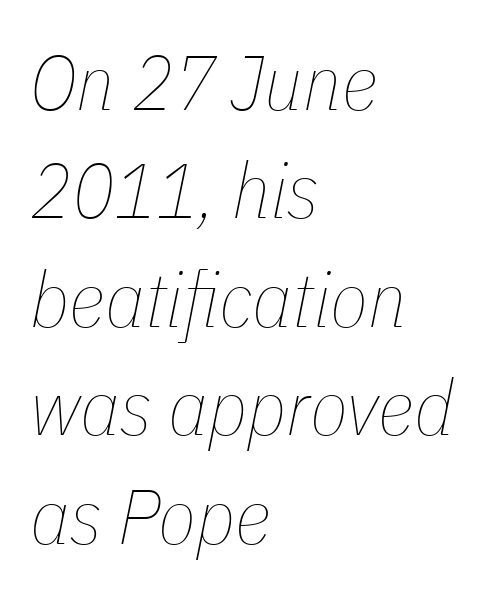
The words here are not underlined. Looking at the ascenders, they clearly lean. Leading: standard. Words appear dense and cohesive because spacing is normal. Caption: multi-line text, flush left, ragged right.
